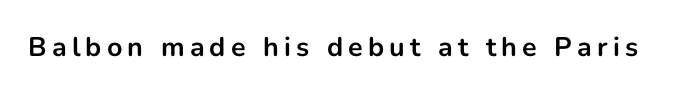
The image shows 27 px bold type, upright; set not underlined.
